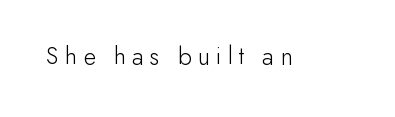
{"italic": "no", "bold": "no", "underline": "no", "letter_spacing": "wide", "letter_spacing_em": 0.25, "glyph_px": 26}
